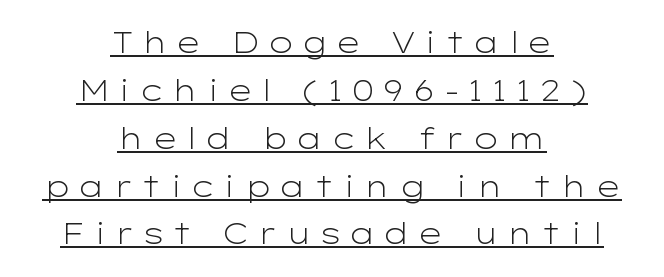
The face used here appears with an underline applied. Regular leading. These glyphs show unthickened strokes, regular width or finer. The rendering shows plain stroke endings on the letterforms — a sans-serif design. One-word summary of the alignment: center. In terms of letterspacing, this is a distinctly airy, spread setting.
